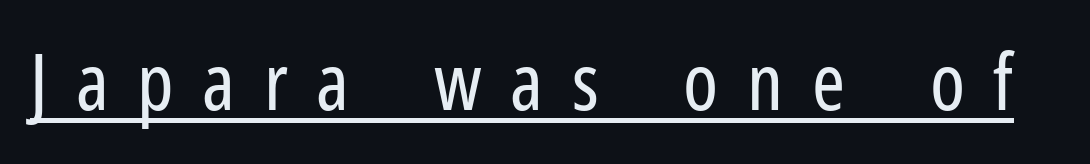
The image shows 79 px regular-weight, condensed sans-serif type, upright; set unusually wide letter spacing (+0.36 em), underlined; low stroke contrast and a medium x-height.
